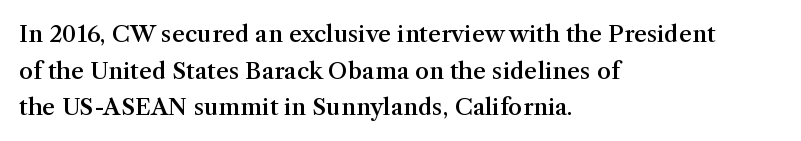
Q: Is the text bold? A: Semi-bold.
Q: Is the text italic (slanted)? A: No, it is upright.
Q: Is the text underlined? A: No.
Q: How is the paragraph aligned? A: Left-aligned.
Q: Is the spacing between letters normal or unusually wide? A: Normal.
Q: Is the spacing between lines tight, normal or loose? A: Normal.
